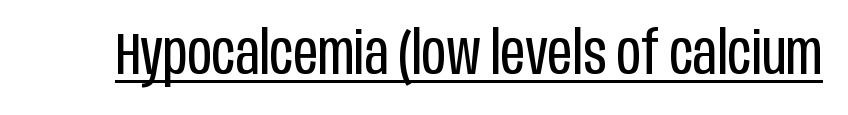
Q: Is the text bold? A: No.
Q: Is the text italic (slanted)? A: No, it is upright.
Q: Is the typeface a serif or a sans-serif typeface? A: Sans-serif.
Q: Is the text underlined? A: Yes.
Q: Is the spacing between letters normal or unusually wide? A: Normal.
Q: Width (condensed, normal, or wide)? A: Condensed.
Q: Stroke contrast? A: Low.
Q: x-height? A: Large.
Q: Monospaced? A: No.
